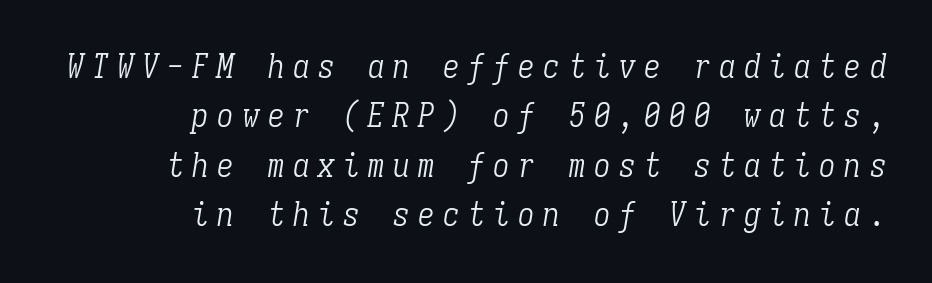
Q: Is the text bold? A: No.
Q: Is the text italic (slanted)? A: Yes, it leans right by about 9 degrees.
Q: Is the typeface a serif or a sans-serif typeface? A: Serif.
Q: Is the text underlined? A: No.
Q: How is the paragraph aligned? A: Right-aligned.
Q: Is the spacing between letters normal or unusually wide? A: Unusually wide.
Q: Is the spacing between lines tight, normal or loose? A: Normal.
Q: Width (condensed, normal, or wide)? A: Condensed.
Q: Stroke contrast? A: Low.
Q: x-height? A: Medium.
Q: Monospaced? A: Yes.
